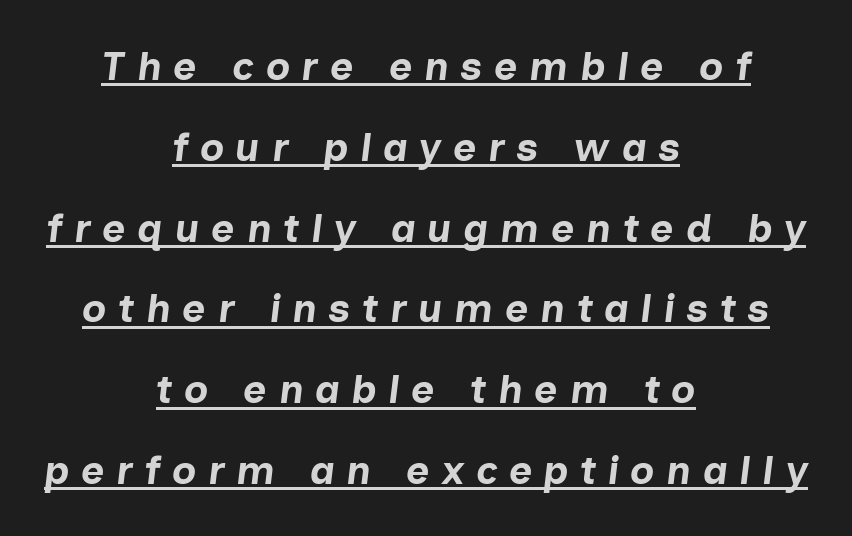
A full-strength bold gives these letters their thick strokes. The line-height multiplier appears high, well above default. Each line of the rendering has a horizontal stroke beneath the glyphs. Look at the tracking — it's clearly loosened, letters drifting apart.
